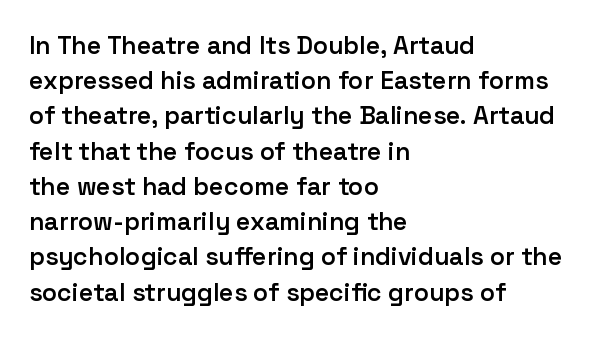
Heft: intermediate — a semibold. No word sits above an underline. Successive baselines arrive at the customary interval. Inter-character spacing is left at the font's built-in metrics. Reading down the block, your eye returns to a fixed left position each line. Italic? Not at all — the glyphs are vertical.
